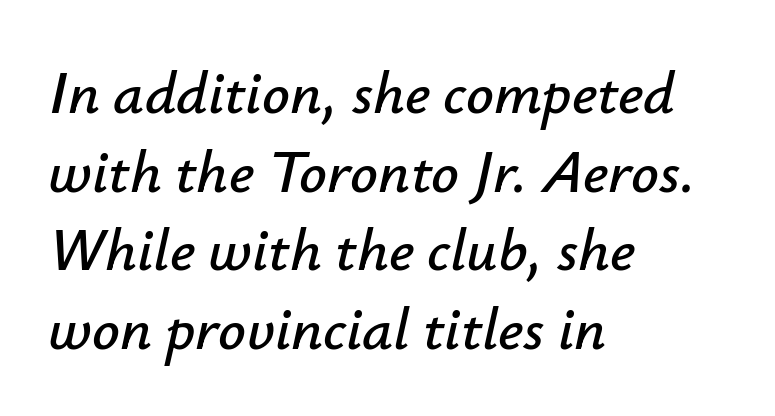
{"italic": "yes", "lean": "right", "slant_degrees": 12, "width": "normal", "stroke_contrast": "low", "x_height": "small", "monospaced": "no", "underline": "no", "align": "left", "line_spacing": "normal", "line_spacing_ratio": 1.29, "letter_spacing": "normal", "letter_spacing_em": 0.0, "glyph_px": 61}
